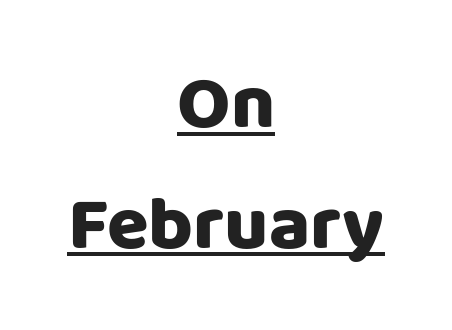
Q: Is the text italic (slanted)? A: No, it is upright.
Q: Is the typeface a serif or a sans-serif typeface? A: Sans-serif.
Q: Is the text underlined? A: Yes.
Q: How is the paragraph aligned? A: Centered.
Q: Is the spacing between letters normal or unusually wide? A: Normal.
Q: Is the spacing between lines tight, normal or loose? A: Normal.
Q: Width (condensed, normal, or wide)? A: Normal.
Q: Stroke contrast? A: Low.
Q: x-height? A: Large.
Q: Monospaced? A: No.
